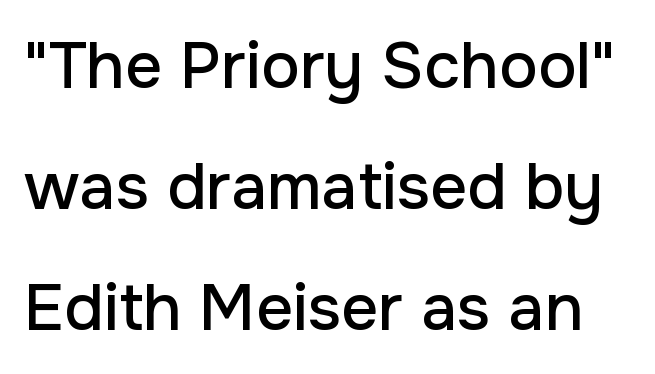
Q: Is the text italic (slanted)? A: No, it is upright.
Q: Is the typeface a serif or a sans-serif typeface? A: Sans-serif.
Q: Is the text underlined? A: No.
Q: Is the spacing between letters normal or unusually wide? A: Normal.
Q: Width (condensed, normal, or wide)? A: Normal.
Q: Stroke contrast? A: Low.
Q: x-height? A: Medium.
Q: Monospaced? A: No.
